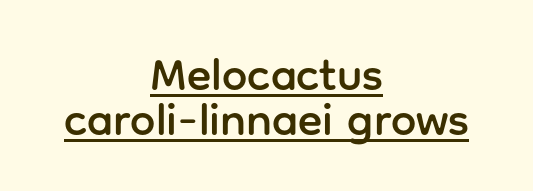
Ascenders rise straight up at ninety degrees. How are the letters spaced? Ordinarily, with no added tracking. Students, observe the line beneath the letters — that is underlining. This sample uses a sans-serif face.
